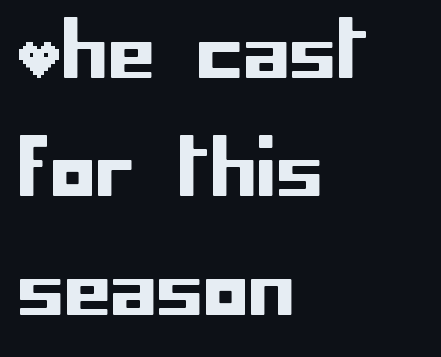
Q: Is the text italic (slanted)? A: No, it is upright.
Q: Is the typeface a serif or a sans-serif typeface? A: Sans-serif.
Q: Is the text underlined? A: No.
Q: How is the paragraph aligned? A: Left-aligned.
Q: Is the spacing between letters normal or unusually wide? A: Normal.
Q: Is the spacing between lines tight, normal or loose? A: Normal.
Q: Width (condensed, normal, or wide)? A: Normal.
Q: Stroke contrast? A: Low.
Q: x-height? A: Large.
